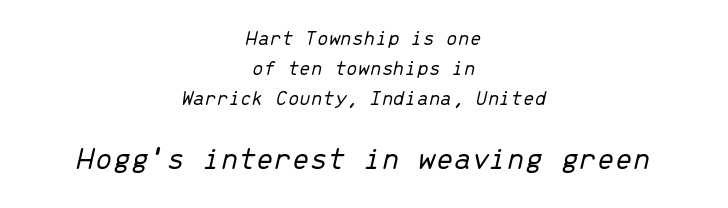
{"italic": "yes", "lean": "right", "slant_degrees": 13, "bold": "no", "weight": "light", "width": "normal", "stroke_contrast": "low", "x_height": "medium", "monospaced": "yes", "underline": "no", "align": "center", "line_spacing": "normal", "line_spacing_ratio": 1.44, "letter_spacing": "normal", "letter_spacing_em": 0.0, "larger_block": "second", "size_ratio": 1.52, "glyph_px": 32}
